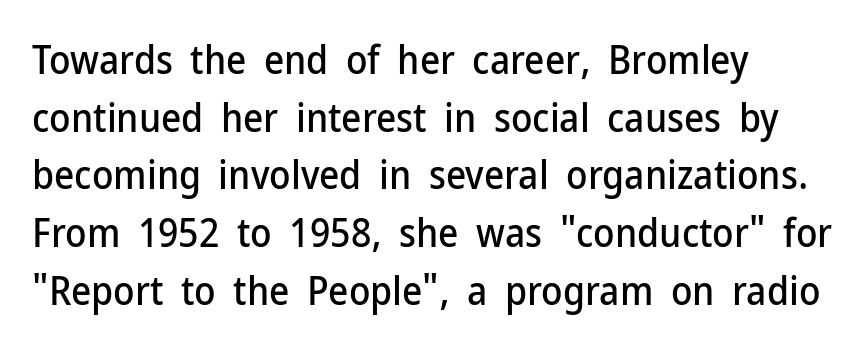
Q: Is the text italic (slanted)? A: No, it is upright.
Q: Is the typeface a serif or a sans-serif typeface? A: Sans-serif.
Q: Is the text underlined? A: No.
Q: How is the paragraph aligned? A: Left-aligned.
Q: Is the spacing between letters normal or unusually wide? A: Normal.
Q: Is the spacing between lines tight, normal or loose? A: Normal.
Q: Width (condensed, normal, or wide)? A: Normal.
Q: Stroke contrast? A: Low.
Q: x-height? A: Medium.
Q: Monospaced? A: No.
